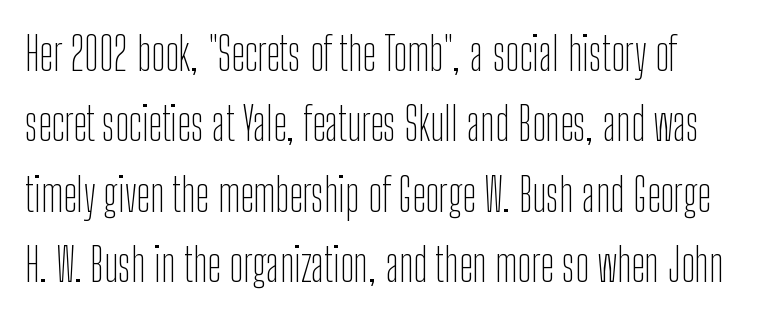
The image shows 46 px thin, condensed sans-serif type, upright; set normal line spacing (1.53x), normal letter spacing, not underlined; low stroke contrast and a medium x-height.
